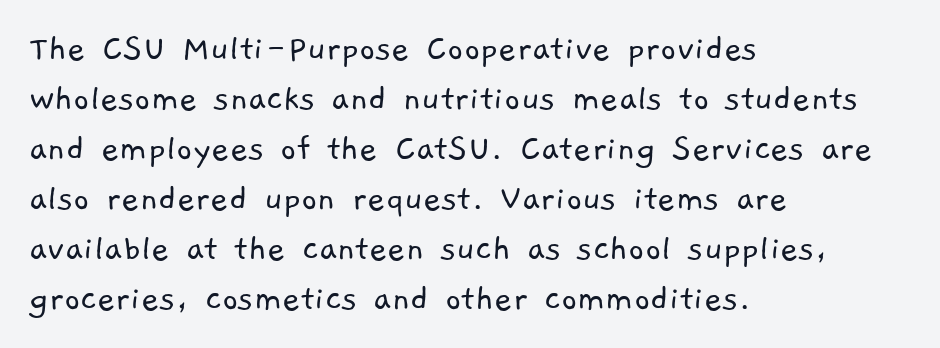
Q: Is the text bold? A: No.
Q: Is the typeface a serif or a sans-serif typeface? A: Sans-serif.
Q: Is the text underlined? A: No.
Q: How is the paragraph aligned? A: Left-aligned.
Q: Is the spacing between letters normal or unusually wide? A: Normal.
Q: Is the spacing between lines tight, normal or loose? A: Normal.
Q: Width (condensed, normal, or wide)? A: Normal.
Q: Stroke contrast? A: Low.
Q: x-height? A: Medium.
Q: Monospaced? A: No.
